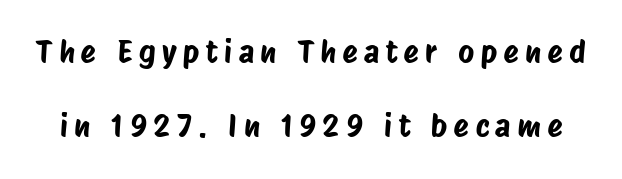
{"serif": "no", "width": "condensed", "stroke_contrast": "low", "x_height": "large", "monospaced": "no", "underline": "no", "line_spacing": "loose", "line_spacing_ratio": 2.39, "letter_spacing": "wide", "letter_spacing_em": 0.21, "glyph_px": 31}
